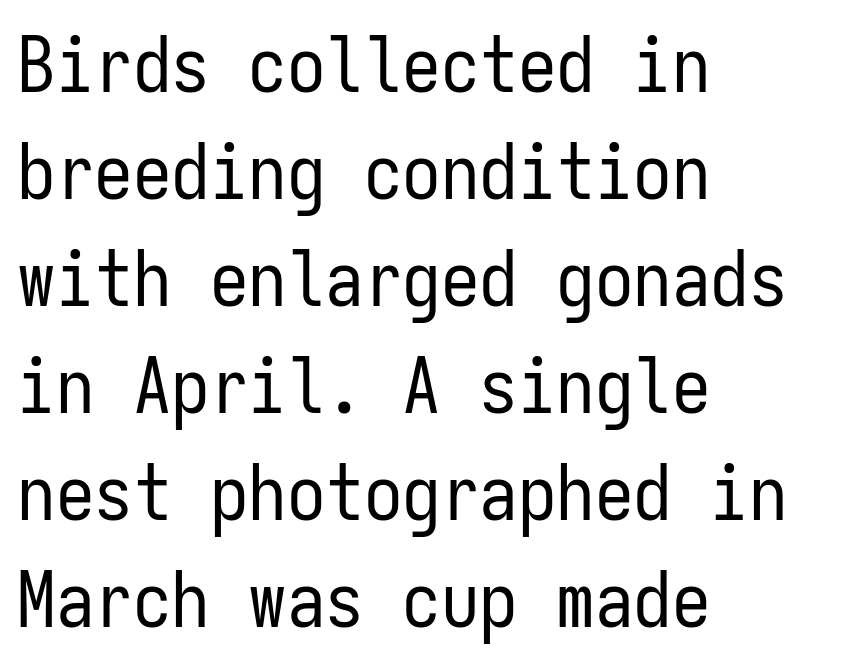
The image shows 77 px regular-weight, condensed sans-serif type, upright, monospaced; set left-aligned, normal line spacing (1.39x), normal letter spacing, not underlined; low stroke contrast and a medium x-height.
